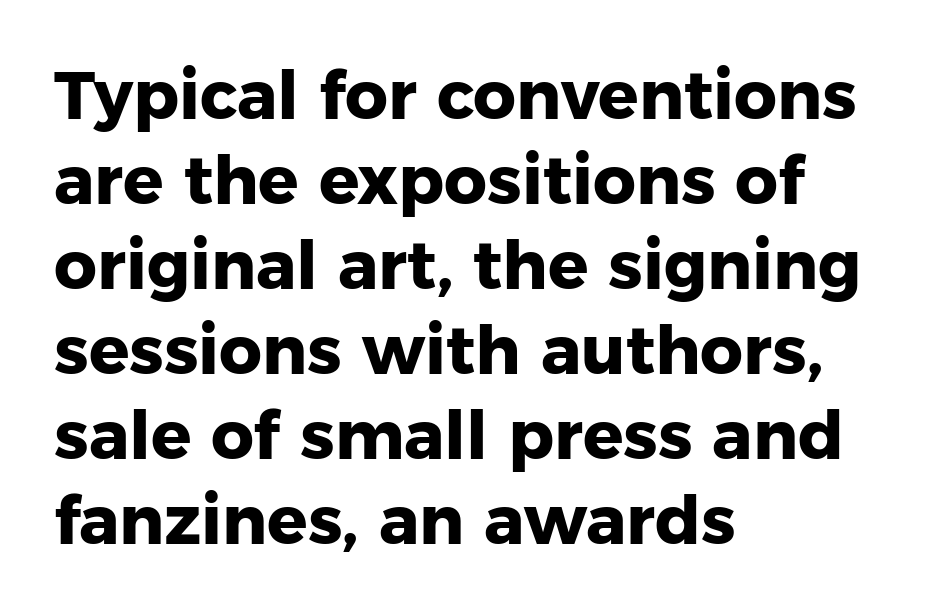
{"serif": "no", "italic": "no", "bold": "yes", "weight": "heavy", "width": "normal", "stroke_contrast": "low", "x_height": "medium", "monospaced": "no", "underline": "no", "align": "left", "line_spacing": "normal", "line_spacing_ratio": 1.27, "letter_spacing": "normal", "letter_spacing_em": 0.0, "glyph_px": 67}
